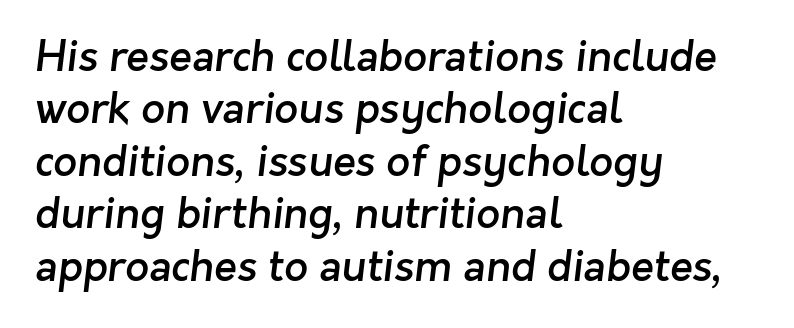
The image shows 42 px semibold sans-serif type; set left-aligned, normal line spacing (1.25x), normal letter spacing, not underlined; low stroke contrast and a medium x-height.
